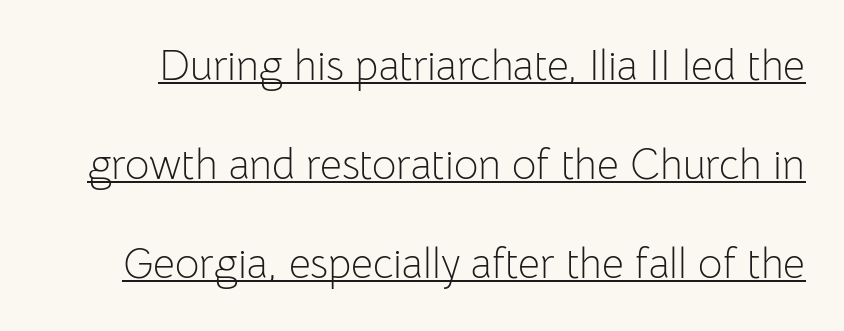
{"serif": "no", "italic": "no", "bold": "no", "weight": "light", "width": "normal", "stroke_contrast": "low", "x_height": "medium", "monospaced": "no", "underline": "yes", "line_spacing": "loose", "line_spacing_ratio": 2.36, "letter_spacing": "normal", "letter_spacing_em": 0.0, "glyph_px": 42}
